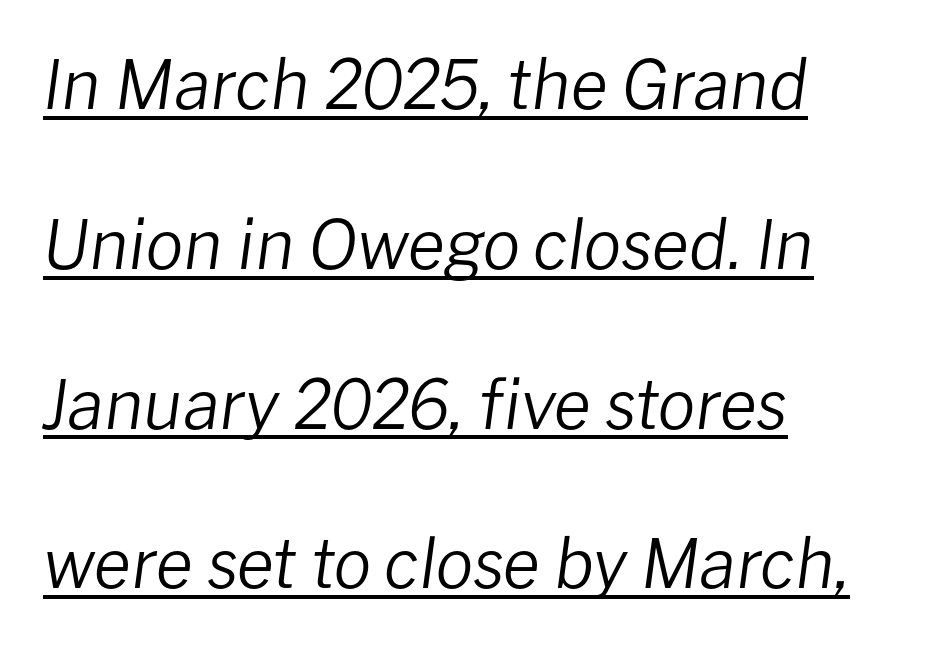
These lines are set flush left with a ragged right edge. Students, observe: this is what heavily led, spacious text looks like. The strokes are not fattened; the text isn't bold. Quick note: italic. The line texture is even and compact thanks to regular tracking. This rendering features underlined lettering.
